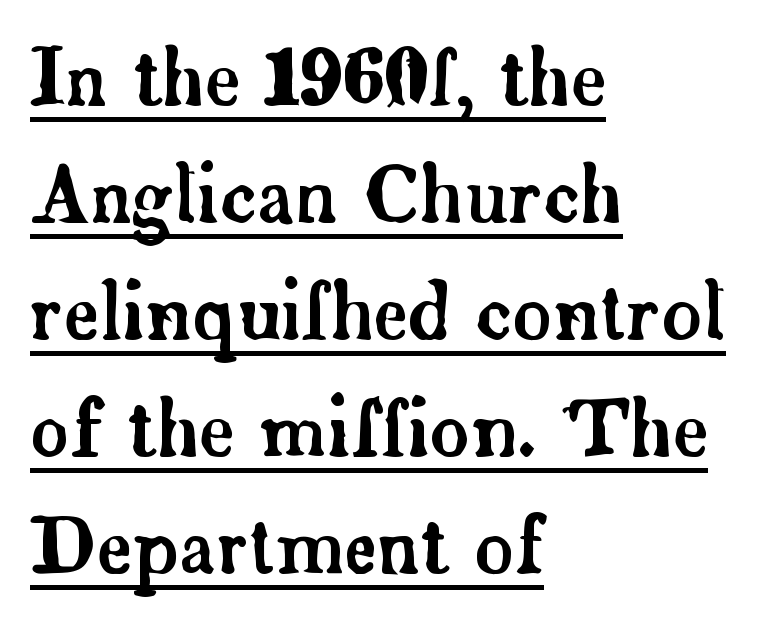
Q: Is the text italic (slanted)? A: No, it is upright.
Q: Is the typeface a serif or a sans-serif typeface? A: Serif.
Q: Is the text underlined? A: Yes.
Q: How is the paragraph aligned? A: Left-aligned.
Q: Is the spacing between letters normal or unusually wide? A: Normal.
Q: Is the spacing between lines tight, normal or loose? A: Normal.
Q: Width (condensed, normal, or wide)? A: Normal.
Q: Stroke contrast? A: Low.
Q: x-height? A: Small.
Q: Monospaced? A: No.
